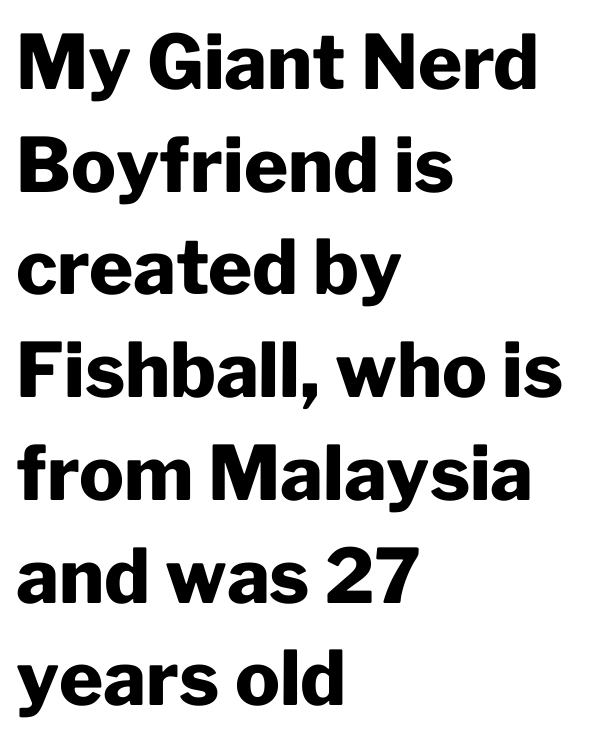
The image shows 75 px heavy sans-serif type, upright; set left-aligned, normal line spacing (1.37x), normal letter spacing, not underlined; low stroke contrast and a medium x-height.
